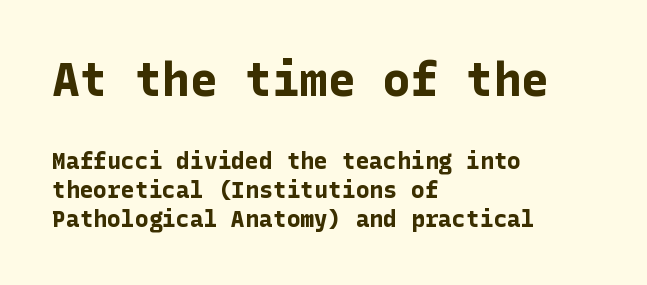
{"serif": "no", "italic": "no", "bold": "yes", "weight": "bold", "width": "normal", "stroke_contrast": "low", "x_height": "medium", "underline": "no", "align": "left", "line_spacing": "normal", "line_spacing_ratio": 1.26, "letter_spacing": "normal", "letter_spacing_em": 0.0, "larger_block": "first", "size_ratio": 2.0, "glyph_px": 46}
